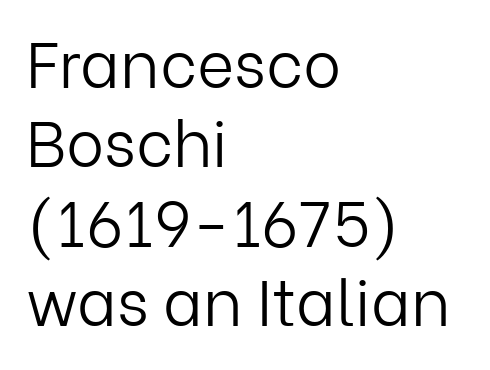
The string is rendered with underlining switched off. Is the type heavy? It reads as light-to-regular instead. You can tell it's not italic because the verticals are truly vertical. You can tell from the bare stems that sans-serif type was used. Honestly, the letter spacing is just normal — you wouldn't notice it. Caption: multi-line text, flush left, ragged right.
